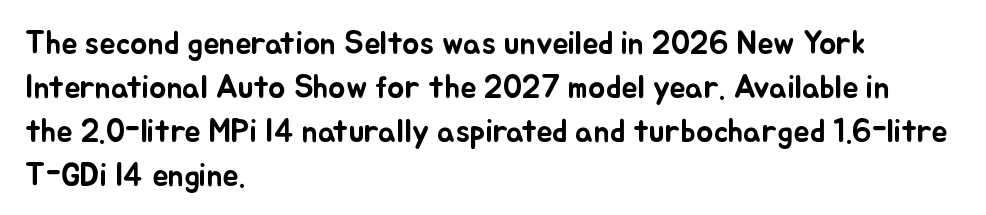
Q: Is the text italic (slanted)? A: No, it is upright.
Q: Is the text underlined? A: No.
Q: How is the paragraph aligned? A: Left-aligned.
Q: Is the spacing between letters normal or unusually wide? A: Normal.
Q: Is the spacing between lines tight, normal or loose? A: Normal.
Q: Width (condensed, normal, or wide)? A: Normal.
Q: Stroke contrast? A: Low.
Q: x-height? A: Small.
Q: Monospaced? A: No.
